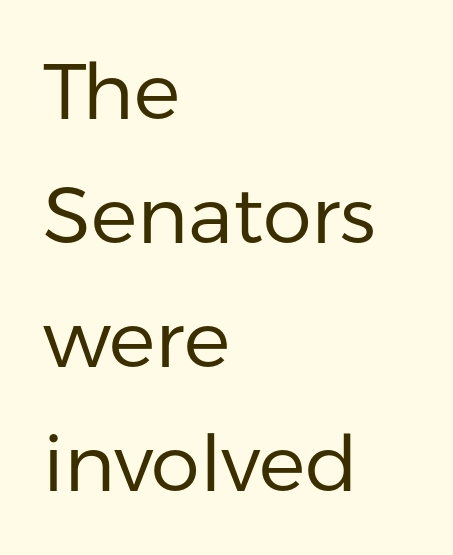
Q: Is the text bold? A: No.
Q: Is the text italic (slanted)? A: No, it is upright.
Q: Is the typeface a serif or a sans-serif typeface? A: Sans-serif.
Q: Is the text underlined? A: No.
Q: How is the paragraph aligned? A: Left-aligned.
Q: Is the spacing between letters normal or unusually wide? A: Normal.
Q: Is the spacing between lines tight, normal or loose? A: Normal.
Q: Width (condensed, normal, or wide)? A: Normal.
Q: Stroke contrast? A: Low.
Q: x-height? A: Medium.
Q: Monospaced? A: No.
